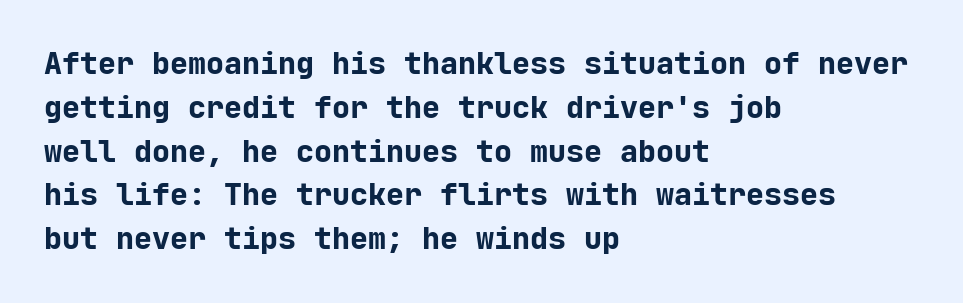
Glyph-to-glyph distance matches everyday printed text. Note the uniform advance width — an 'i' takes as much space as an 'm'. A classic flush-left, rag-right setting is used for this passage. Check where the strokes stop: nothing finishes them off — pure sans. Descenders hang freely into open space. This block has exactly the height ordinary leading produces.
